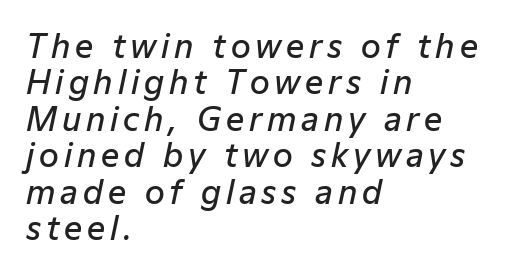
{"italic": "yes", "lean": "right", "slant_degrees": 12, "bold": "semi", "weight": "semibold", "width": "normal", "stroke_contrast": "low", "x_height": "medium", "monospaced": "no", "underline": "no", "align": "left", "line_spacing": "tight", "line_spacing_ratio": 1.14, "glyph_px": 32}
